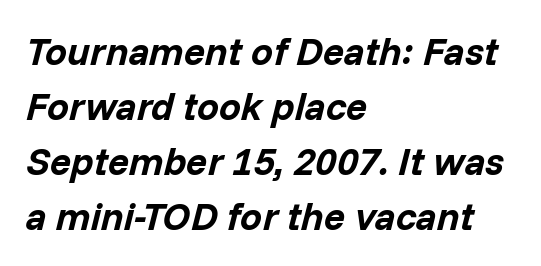
The image shows 39 px bold type, italic (leaning right); set left-aligned, normal line spacing (1.41x), normal letter spacing, not underlined; low stroke contrast and a medium x-height.
